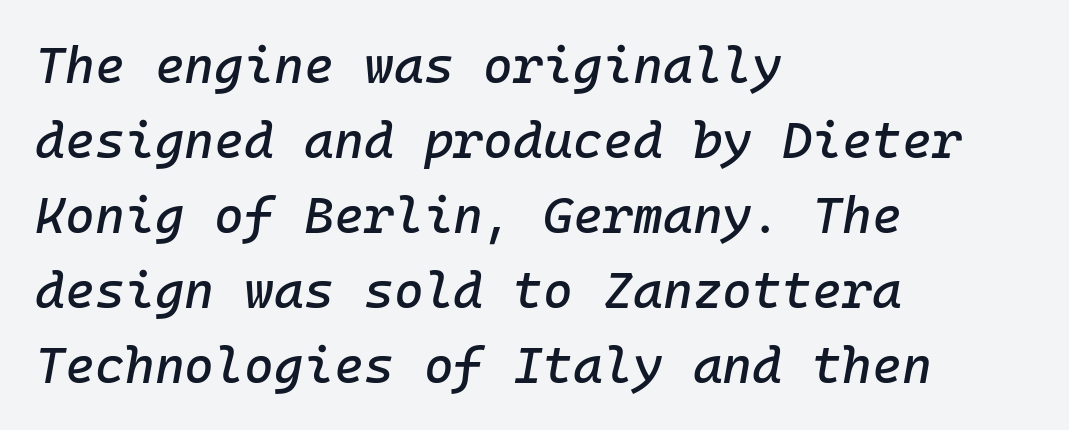
Q: Is the text italic (slanted)? A: Yes, it leans right by about 10 degrees.
Q: Is the text underlined? A: No.
Q: How is the paragraph aligned? A: Left-aligned.
Q: Is the spacing between letters normal or unusually wide? A: Normal.
Q: Is the spacing between lines tight, normal or loose? A: Normal.
Q: Width (condensed, normal, or wide)? A: Normal.
Q: Stroke contrast? A: Low.
Q: x-height? A: Medium.
Q: Monospaced? A: Yes.
